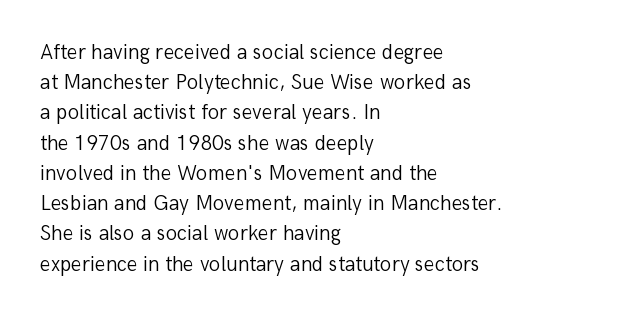
Regarding leading, the lines here are spaced in the standard way. Underline: absent. A classic flush-left, rag-right setting is used for this passage. Every character sits straight up, as roman type does.
